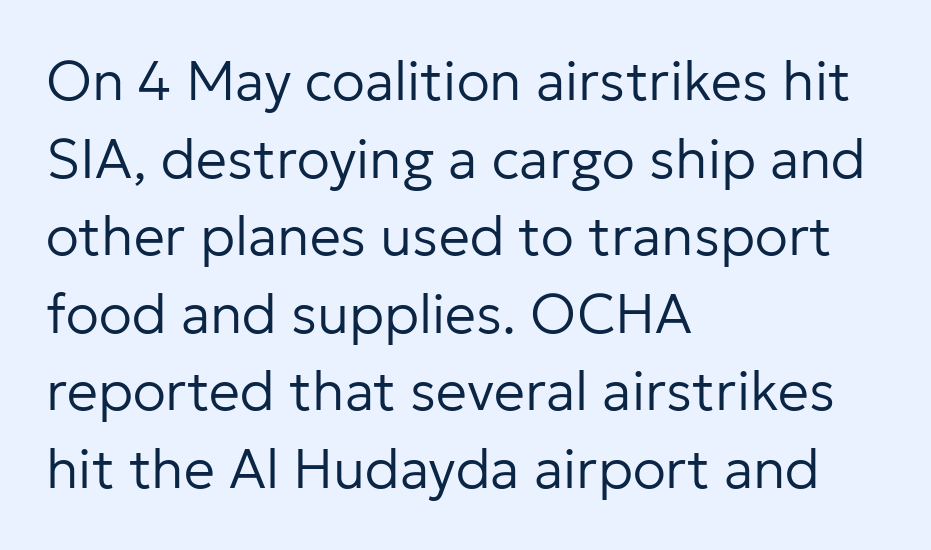
{"serif": "no", "italic": "no", "bold": "no", "weight": "regular", "width": "normal", "stroke_contrast": "low", "x_height": "medium", "monospaced": "no", "underline": "no", "align": "left", "line_spacing": "normal", "line_spacing_ratio": 1.41, "letter_spacing": "normal", "letter_spacing_em": 0.0, "glyph_px": 55}
